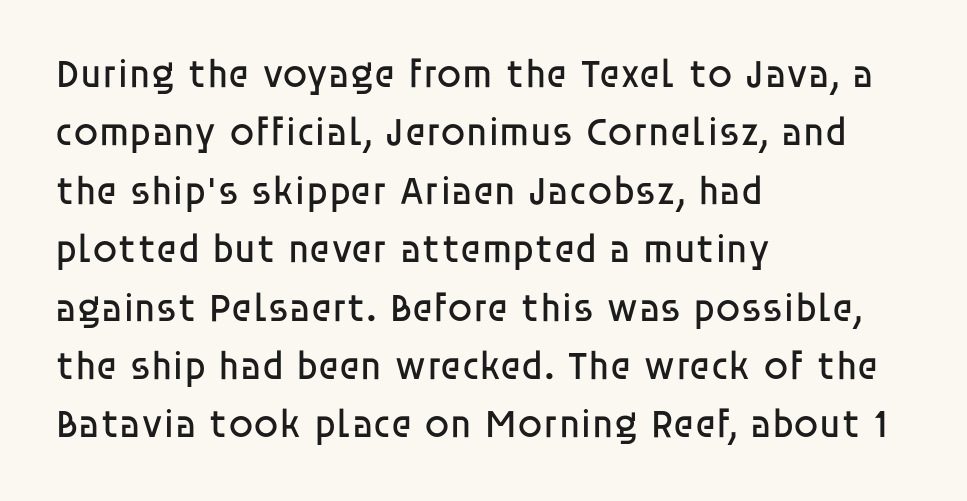
Type style note: lacks serifs. Leading matches the norm, producing a regular column. The letterforms sit at book weight or below. The letterforms sit shoulder to shoulder at normal distance. The letters stand straight up with perfectly vertical stems. The paragraph has a hard left edge and a soft right edge.
